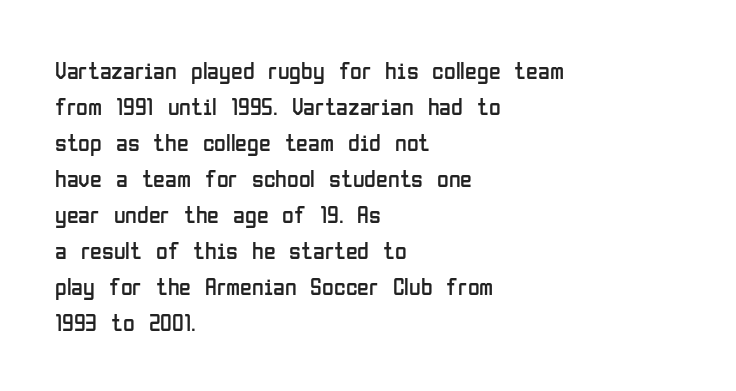
There is no visible air inserted between adjacent glyphs. The rendering anchors every line to the left-hand side. Counters stay open thanks to moderate or lighter strokes. Is there much room between lines? A standard amount, neither cramped nor airy. Type without underlining.
